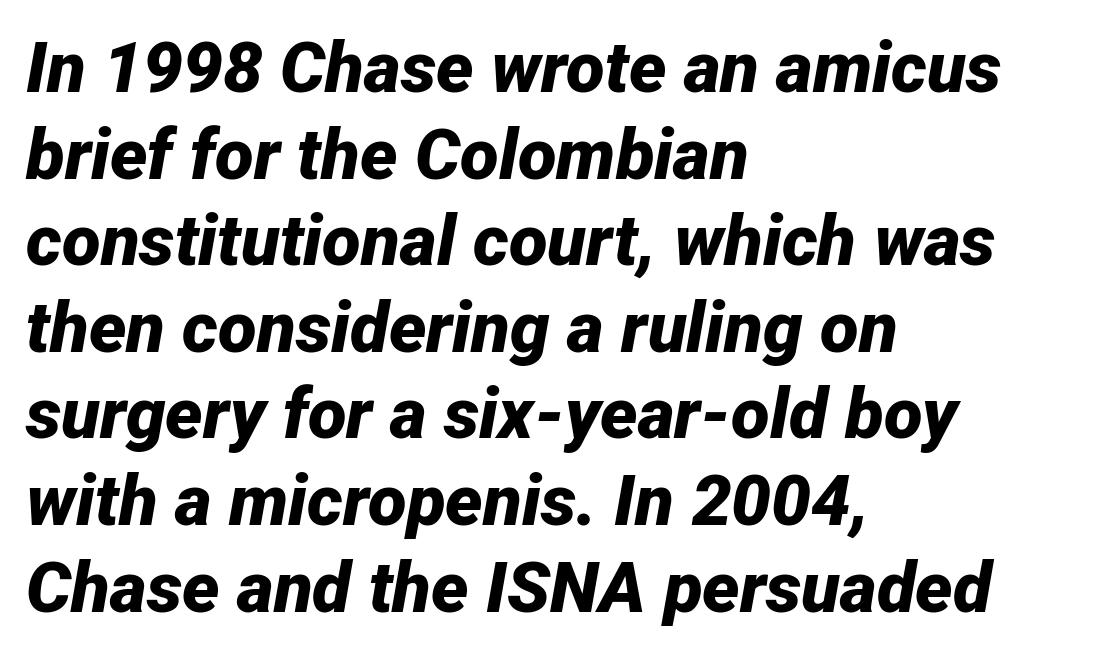
Q: Is the text bold? A: Yes.
Q: Is the text italic (slanted)? A: Yes, it leans right by about 12 degrees.
Q: Is the text underlined? A: No.
Q: How is the paragraph aligned? A: Left-aligned.
Q: Is the spacing between letters normal or unusually wide? A: Normal.
Q: Width (condensed, normal, or wide)? A: Normal.
Q: Stroke contrast? A: Low.
Q: x-height? A: Medium.
Q: Monospaced? A: No.
